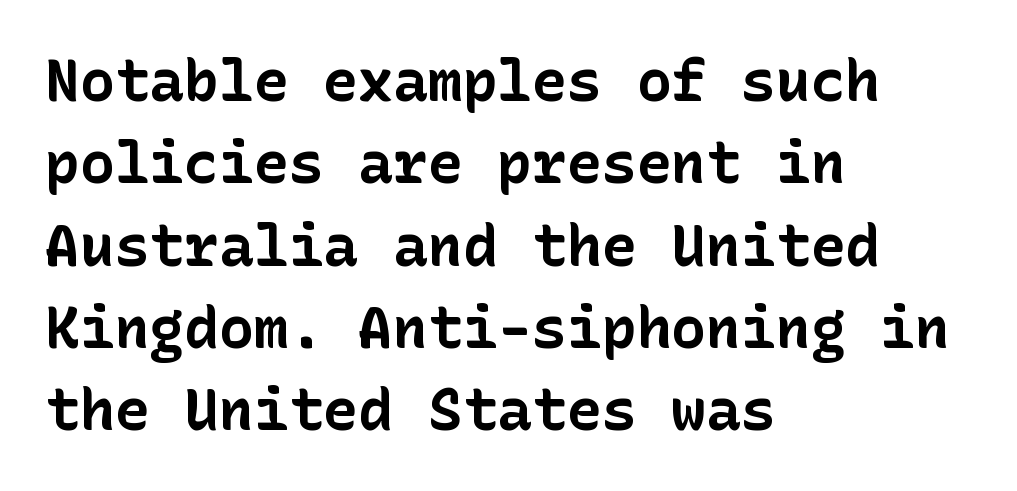
Q: Is the text bold? A: Yes.
Q: Is the text italic (slanted)? A: No, it is upright.
Q: Is the typeface a serif or a sans-serif typeface? A: Sans-serif.
Q: Is the text underlined? A: No.
Q: How is the paragraph aligned? A: Left-aligned.
Q: Is the spacing between letters normal or unusually wide? A: Normal.
Q: Is the spacing between lines tight, normal or loose? A: Normal.
Q: Width (condensed, normal, or wide)? A: Normal.
Q: Stroke contrast? A: Low.
Q: x-height? A: Medium.
